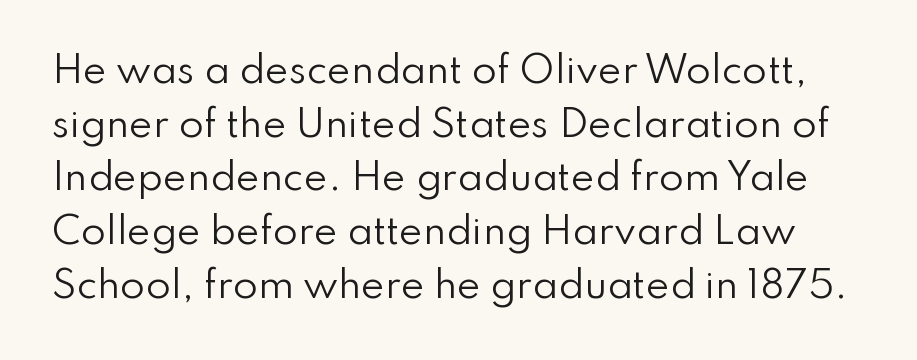
The image shows 36 px regular-weight sans-serif type, upright; set normal line spacing (1.49x), normal letter spacing, not underlined; low stroke contrast and a small x-height.
